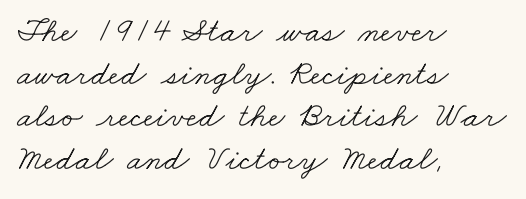
Heft: none added — not bold. Is this a sans? No — the strokes have serifs. Every row of glyphs begins at an identical x-position on the left. Compared with typical body copy, the letter spacing here is the same. You could not count columns in this text — the font is proportionally spaced.
